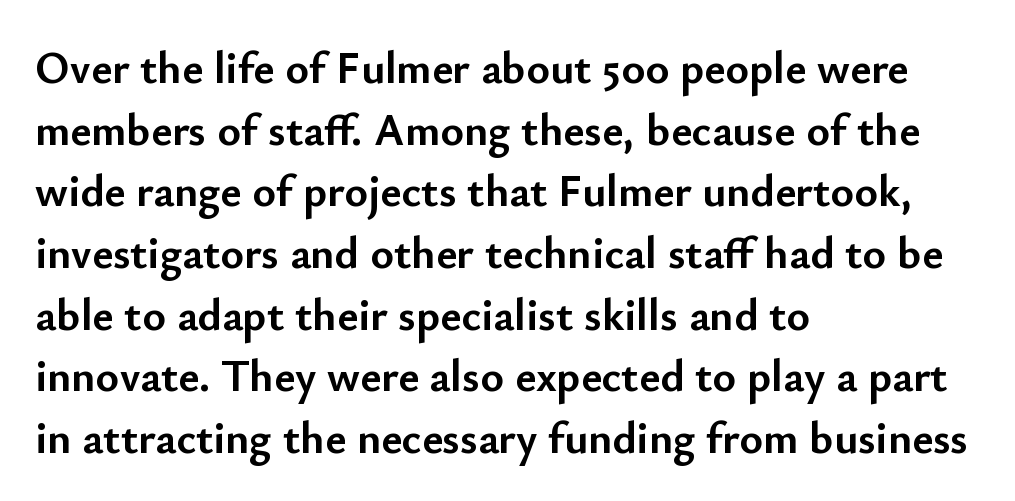
Q: Is the text bold? A: Yes.
Q: Is the text italic (slanted)? A: No, it is upright.
Q: Is the typeface a serif or a sans-serif typeface? A: Sans-serif.
Q: Is the text underlined? A: No.
Q: How is the paragraph aligned? A: Left-aligned.
Q: Is the spacing between letters normal or unusually wide? A: Normal.
Q: Is the spacing between lines tight, normal or loose? A: Normal.
Q: Width (condensed, normal, or wide)? A: Normal.
Q: Stroke contrast? A: Low.
Q: x-height? A: Small.
Q: Monospaced? A: No.
